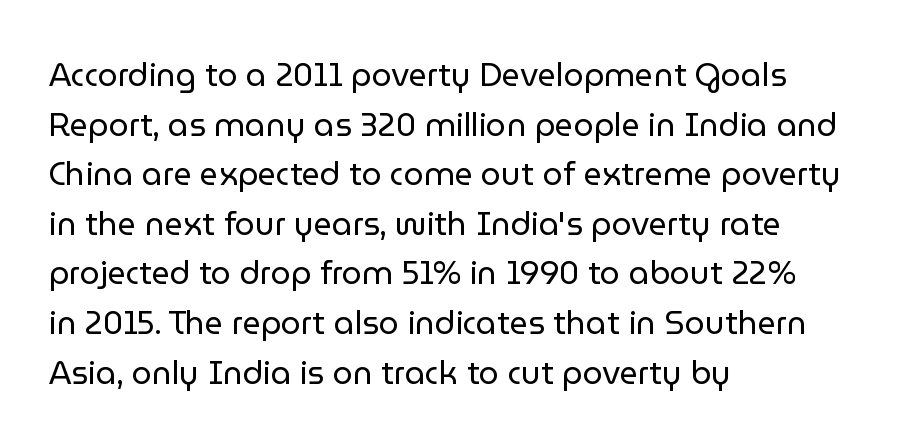
Rendered with straight, roman letterforms. The letterforms sit shoulder to shoulder at normal distance. One glance says typical: line gaps are just what's usual. Casual observation: everything's shoved over to the left. The font family rendered here belongs to the sans-serif group.
